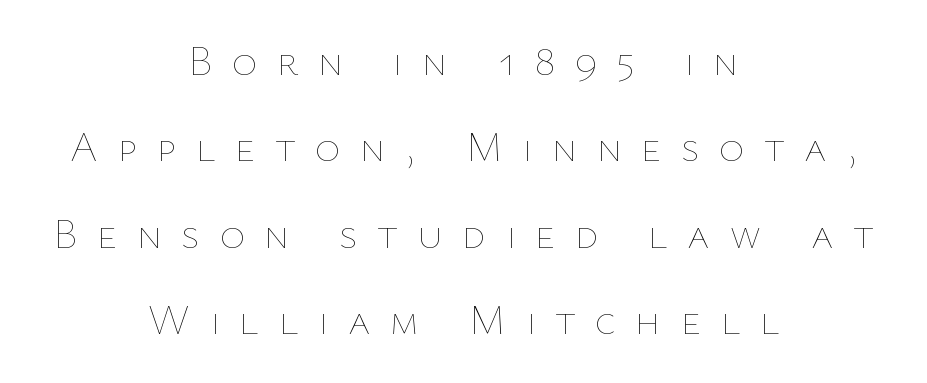
The image shows 43 px thin type, upright; set centered, loose line spacing (2.01x), unusually wide letter spacing (+0.45 em), not underlined; low stroke contrast and a medium x-height.
